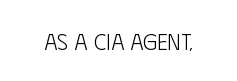
Q: Is the text bold? A: No.
Q: Is the text italic (slanted)? A: No, it is upright.
Q: Is the text underlined? A: No.
Q: Is the spacing between letters normal or unusually wide? A: Normal.
